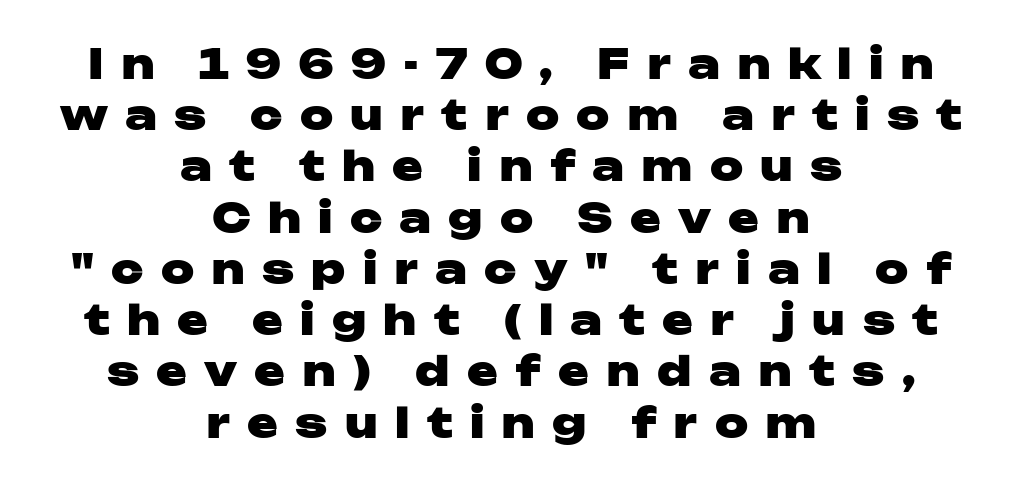
{"serif": "no", "italic": "no", "bold": "yes", "weight": "heavy", "width": "wide", "stroke_contrast": "low", "x_height": "medium", "monospaced": "no", "underline": "no", "align": "center", "line_spacing": "normal", "line_spacing_ratio": 1.25, "letter_spacing": "wide", "letter_spacing_em": 0.42, "glyph_px": 41}
